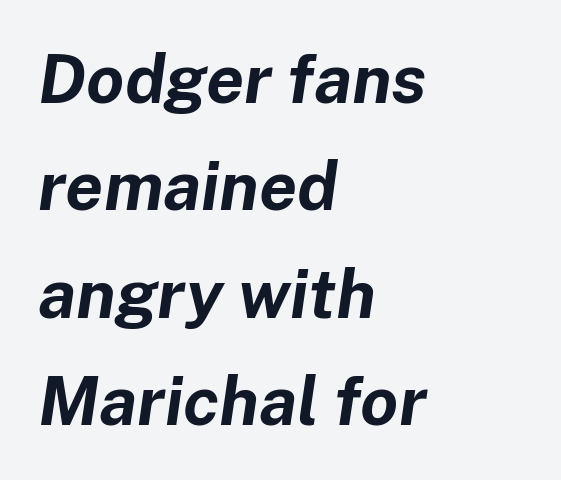
The image shows 68 px bold type, italic (leaning right); set left-aligned, normal line spacing (1.58x), normal letter spacing, not underlined; low stroke contrast and a medium x-height.
